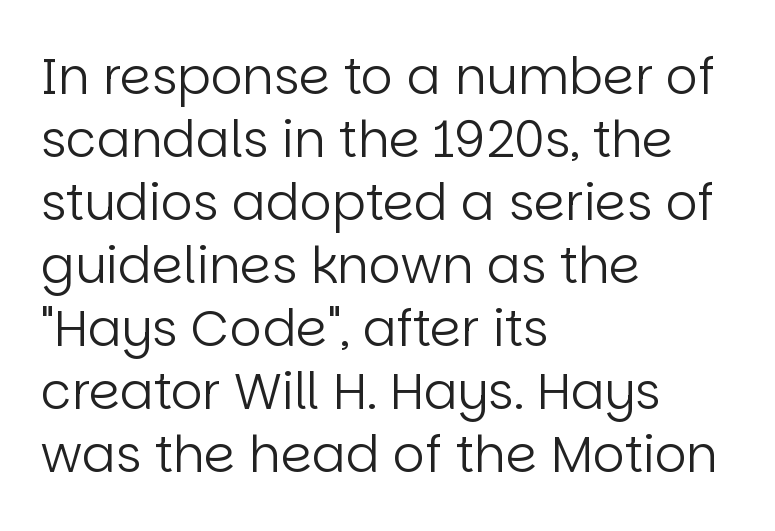
Q: Is the text bold? A: No.
Q: Is the text italic (slanted)? A: No, it is upright.
Q: Is the typeface a serif or a sans-serif typeface? A: Sans-serif.
Q: Is the text underlined? A: No.
Q: How is the paragraph aligned? A: Left-aligned.
Q: Is the spacing between letters normal or unusually wide? A: Normal.
Q: Is the spacing between lines tight, normal or loose? A: Normal.
Q: Width (condensed, normal, or wide)? A: Normal.
Q: Stroke contrast? A: Low.
Q: x-height? A: Large.
Q: Monospaced? A: No.
